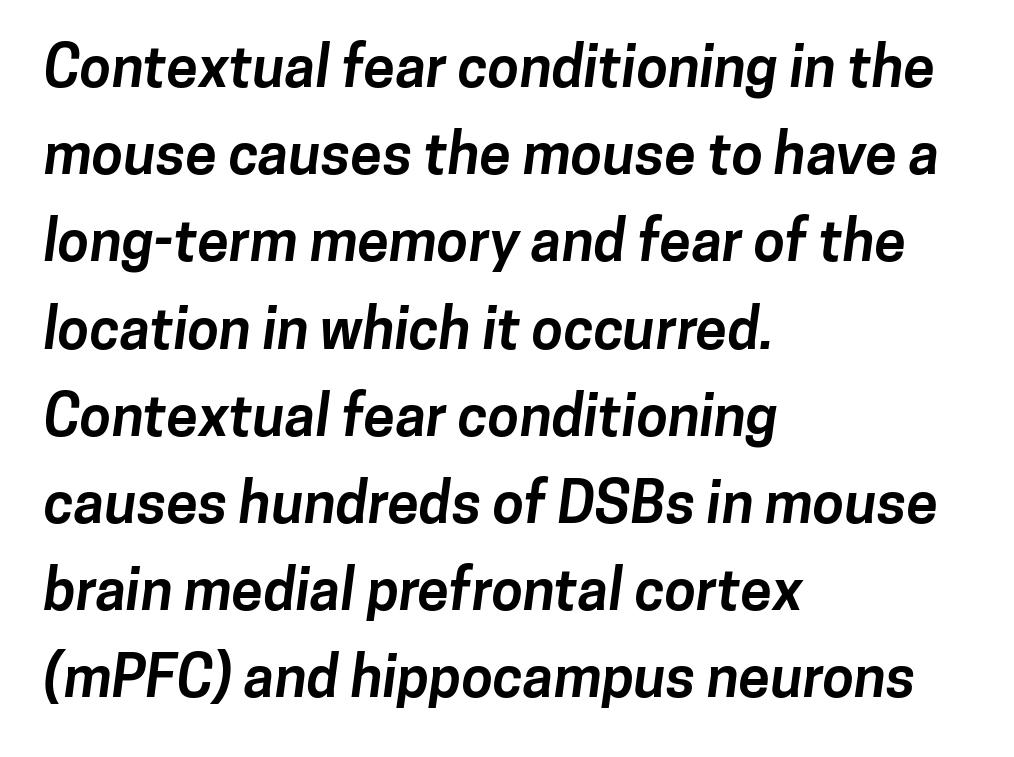
The image shows 57 px bold sans-serif type; set left-aligned, normal line spacing (1.53x), normal letter spacing, not underlined; low stroke contrast and a medium x-height.
